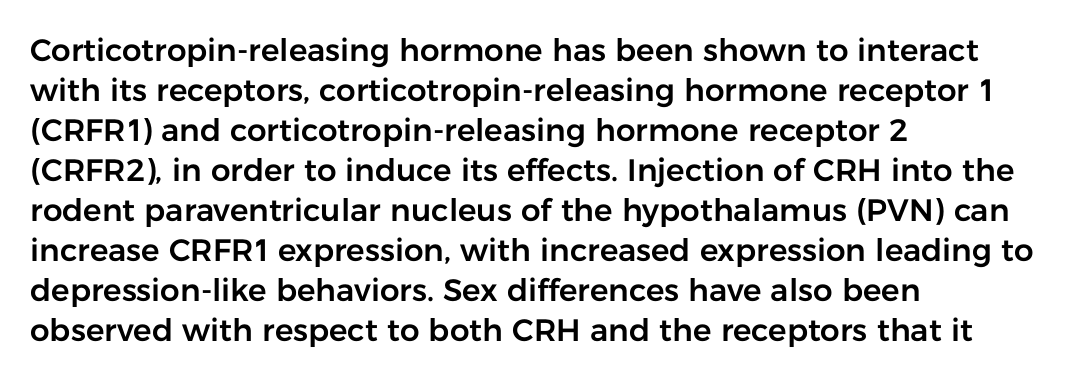
Q: Is the text italic (slanted)? A: No, it is upright.
Q: Is the typeface a serif or a sans-serif typeface? A: Sans-serif.
Q: Is the text underlined? A: No.
Q: How is the paragraph aligned? A: Left-aligned.
Q: Is the spacing between letters normal or unusually wide? A: Normal.
Q: Is the spacing between lines tight, normal or loose? A: Normal.
Q: Width (condensed, normal, or wide)? A: Normal.
Q: Stroke contrast? A: Low.
Q: x-height? A: Medium.
Q: Monospaced? A: No.
